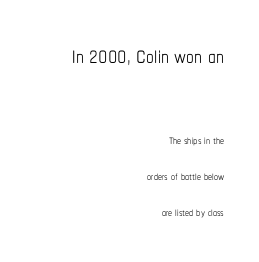
{"italic": "no", "bold": "no", "weight": "thin", "width": "condensed", "stroke_contrast": "low", "x_height": "medium", "monospaced": "no", "underline": "no", "align": "right", "line_spacing": "loose", "line_spacing_ratio": 2.24, "letter_spacing": "normal", "letter_spacing_em": 0.0, "larger_block": "first", "size_ratio": 1.94, "glyph_px": 31}
